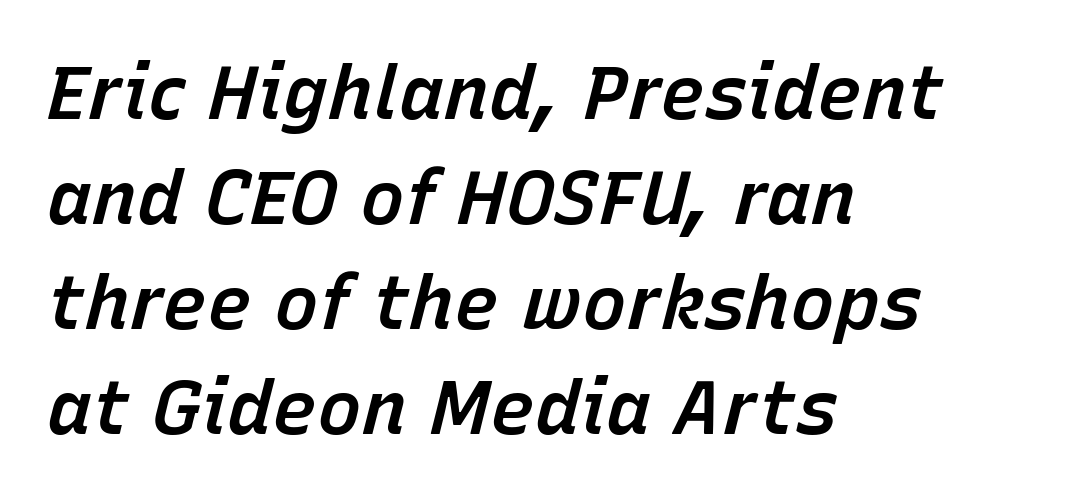
The image shows 75 px semibold type, italic (leaning right); set left-aligned, normal line spacing (1.4x), normal letter spacing, not underlined; low stroke contrast and a medium x-height.
